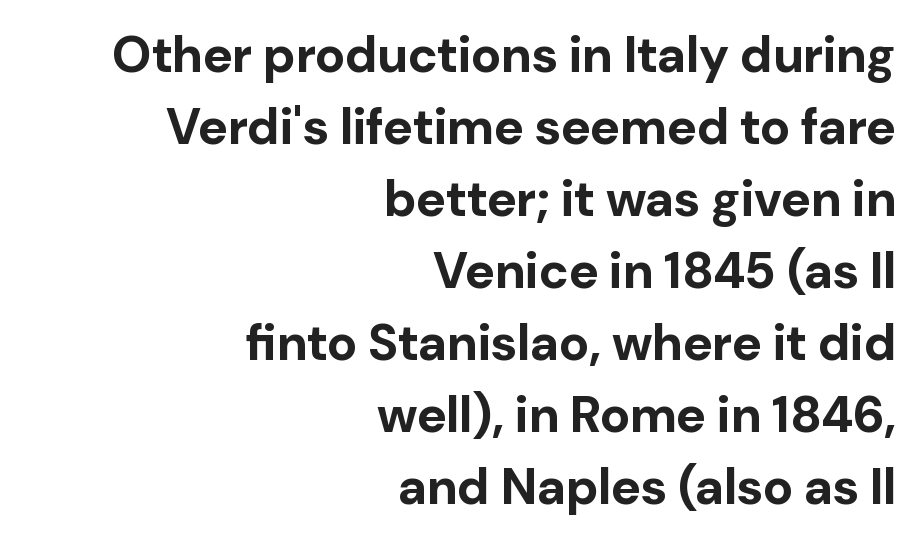
{"serif": "no", "italic": "no", "bold": "yes", "weight": "bold", "width": "normal", "stroke_contrast": "low", "x_height": "medium", "monospaced": "no", "underline": "no", "align": "right", "line_spacing": "normal", "line_spacing_ratio": 1.44, "letter_spacing": "normal", "letter_spacing_em": 0.0, "glyph_px": 50}
